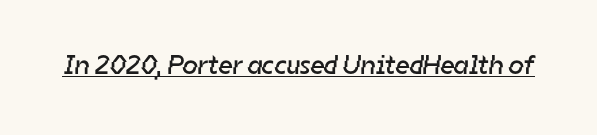
{"bold": "no", "underline": "yes", "letter_spacing": "normal", "letter_spacing_em": 0.0, "glyph_px": 27}
